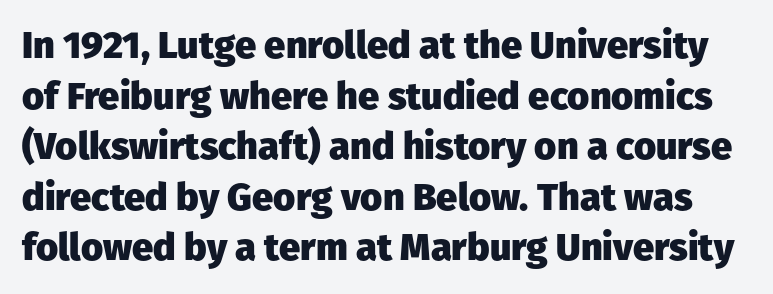
The image shows 38 px heavy sans-serif type, upright; set normal line spacing (1.33x), normal letter spacing, not underlined; low stroke contrast and a medium x-height.
